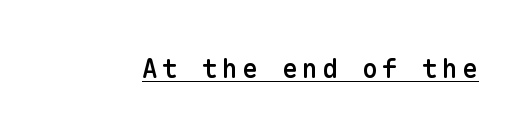
Q: Is the text bold? A: Semi-bold.
Q: Is the text italic (slanted)? A: No, it is upright.
Q: Is the text underlined? A: Yes.
